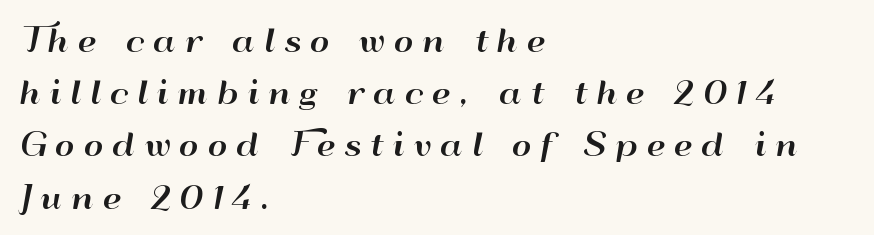
Q: Is the text italic (slanted)? A: Yes.
Q: Is the typeface a serif or a sans-serif typeface? A: Sans-serif.
Q: Is the text underlined? A: No.
Q: How is the paragraph aligned? A: Left-aligned.
Q: Is the spacing between letters normal or unusually wide? A: Unusually wide.
Q: Width (condensed, normal, or wide)? A: Wide.
Q: Stroke contrast? A: High.
Q: x-height? A: Small.
Q: Monospaced? A: No.
